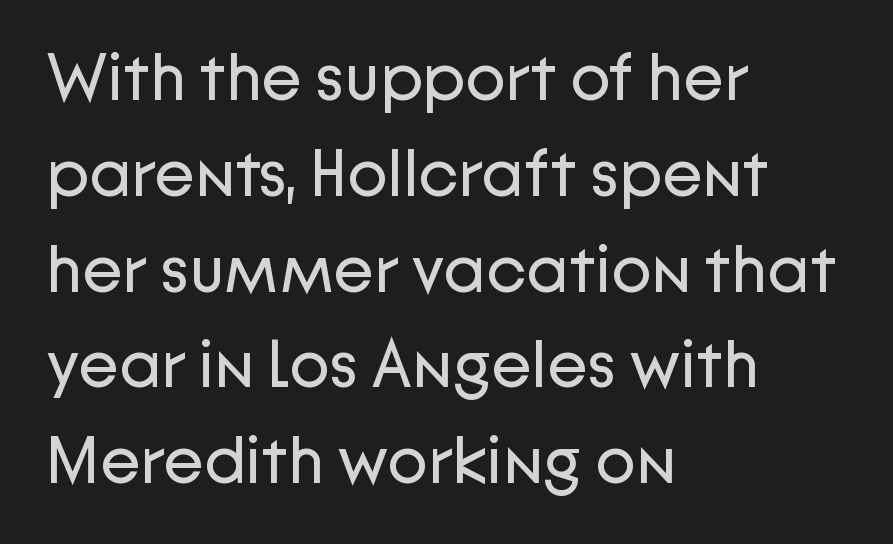
The image shows 67 px regular-weight sans-serif type, upright; set left-aligned, normal line spacing (1.43x), normal letter spacing, not underlined; low stroke contrast and a medium x-height.
